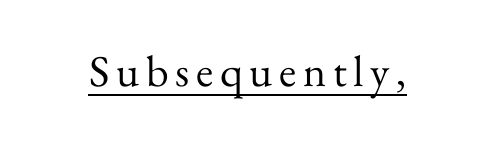
Posture: straight, roman, zero tilt. Decoration check: the copy is underlined. Is this a fixed-width face? No — the glyphs have proportional, varying widths. Ink coverage per letter is moderate at most. A serif font was chosen for this passage.
